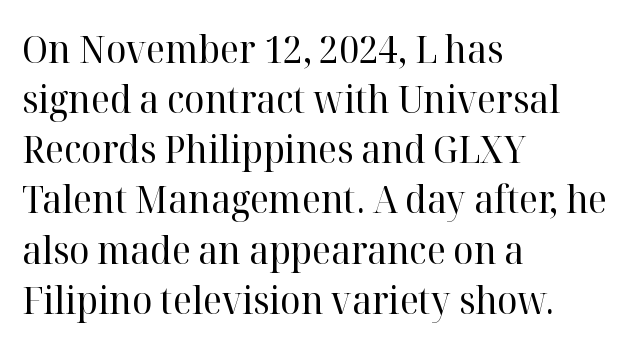
The rendering uses natural spacing where letterforms have individual widths. This sample uses plain, unmodified letter spacing. Counters stay open thanks to moderate or lighter strokes. Letters rest on an invisible, unmarked baseline. Honestly, the row spacing looks completely unremarkable. The text block is weighted toward the left margin, trailing off unevenly rightward.
